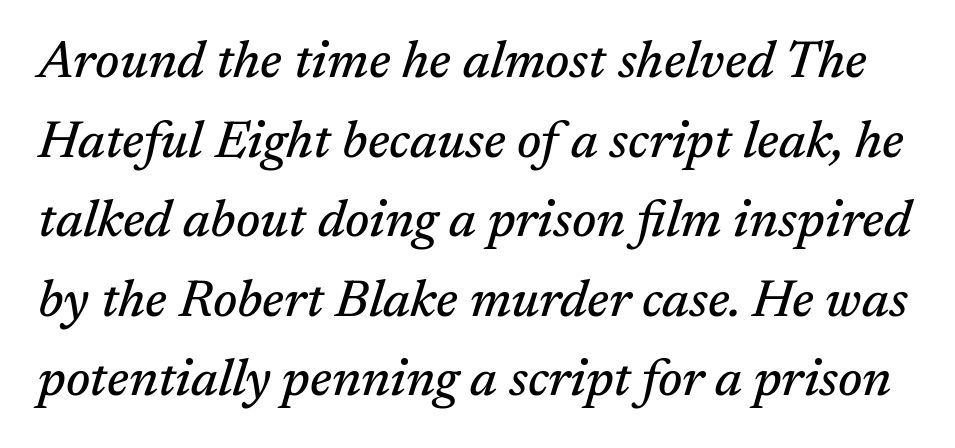
{"serif": "yes", "italic": "yes", "lean": "right", "slant_degrees": 17, "width": "normal", "stroke_contrast": "medium", "x_height": "medium", "monospaced": "no", "underline": "no", "line_spacing": "normal", "line_spacing_ratio": 1.53, "letter_spacing": "normal", "letter_spacing_em": 0.0, "glyph_px": 52}
